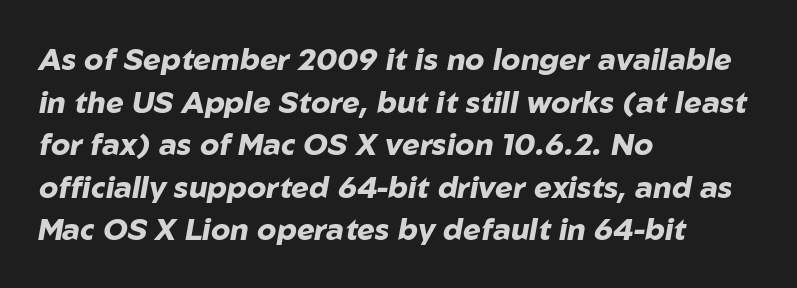
Q: Is the text bold? A: Yes.
Q: Is the text italic (slanted)? A: Yes, it leans right by about 10 degrees.
Q: Is the text underlined? A: No.
Q: How is the paragraph aligned? A: Left-aligned.
Q: Is the spacing between letters normal or unusually wide? A: Normal.
Q: Is the spacing between lines tight, normal or loose? A: Normal.
Q: Width (condensed, normal, or wide)? A: Normal.
Q: Stroke contrast? A: Low.
Q: x-height? A: Medium.
Q: Monospaced? A: No.
